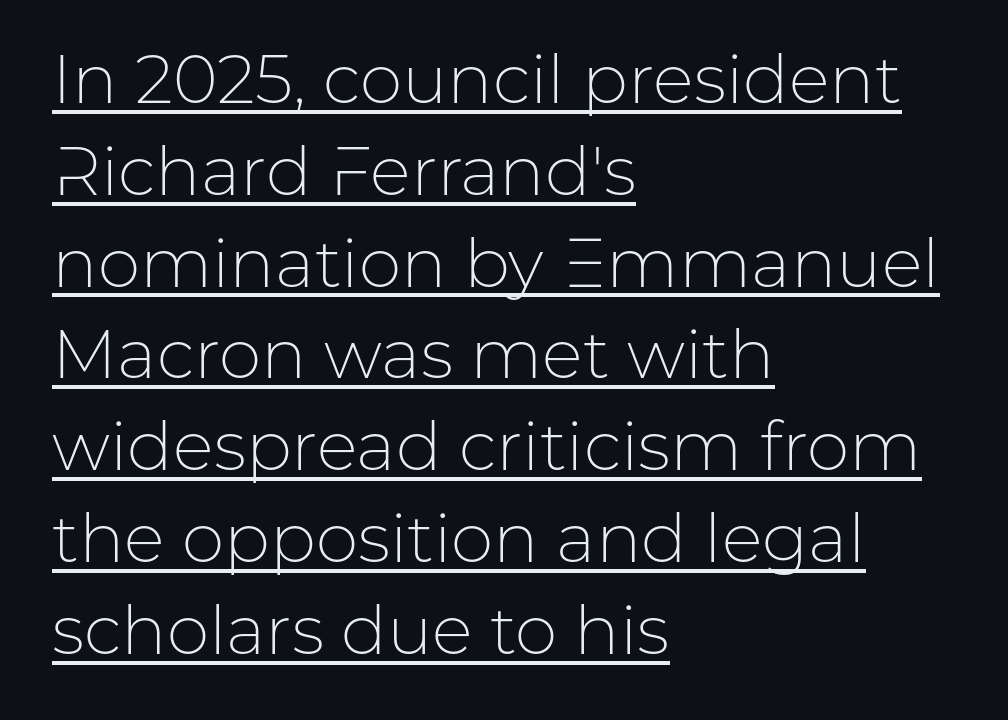
Q: Is the text bold? A: No.
Q: Is the text italic (slanted)? A: No, it is upright.
Q: Is the typeface a serif or a sans-serif typeface? A: Sans-serif.
Q: Is the text underlined? A: Yes.
Q: How is the paragraph aligned? A: Left-aligned.
Q: Is the spacing between letters normal or unusually wide? A: Normal.
Q: Is the spacing between lines tight, normal or loose? A: Normal.
Q: Width (condensed, normal, or wide)? A: Normal.
Q: Stroke contrast? A: Low.
Q: x-height? A: Medium.
Q: Monospaced? A: No.
